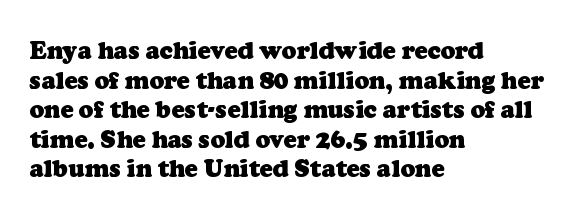
The image shows 24 px bold type; set left-aligned, line spacing 1.23x, normal letter spacing, not underlined.
